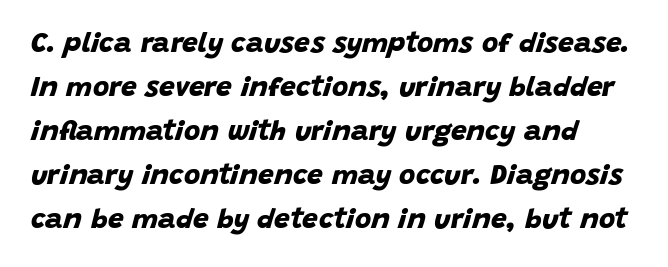
{"serif": "no", "bold": "yes", "weight": "bold", "width": "normal", "stroke_contrast": "low", "x_height": "large", "monospaced": "no", "underline": "no", "line_spacing": "normal", "line_spacing_ratio": 1.57, "letter_spacing": "normal", "letter_spacing_em": 0.0, "glyph_px": 28}
